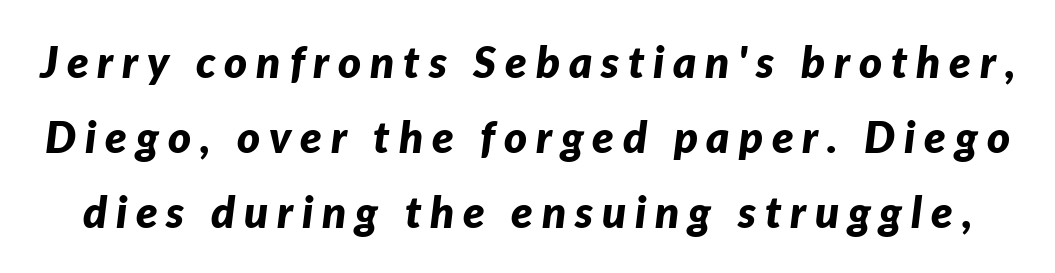
Q: Is the text bold? A: Yes.
Q: Is the text italic (slanted)? A: Yes, it leans right by about 7 degrees.
Q: Is the text underlined? A: No.
Q: Is the spacing between letters normal or unusually wide? A: Unusually wide.
Q: Width (condensed, normal, or wide)? A: Normal.
Q: Stroke contrast? A: Low.
Q: x-height? A: Medium.
Q: Monospaced? A: No.
